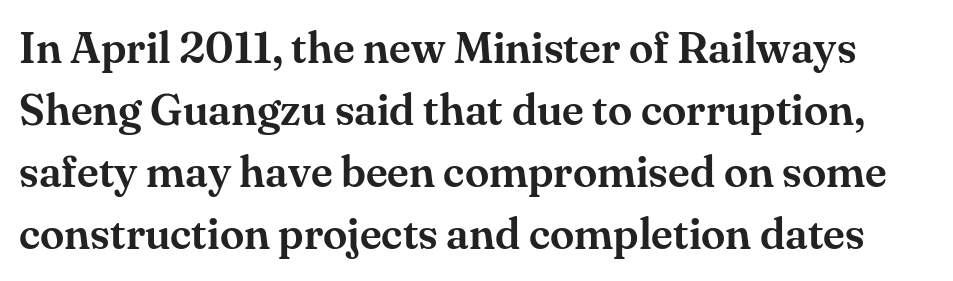
{"serif": "yes", "italic": "no", "width": "normal", "stroke_contrast": "medium", "x_height": "small", "monospaced": "no", "underline": "no", "line_spacing": "normal", "line_spacing_ratio": 1.41, "letter_spacing": "normal", "letter_spacing_em": 0.0, "glyph_px": 44}
